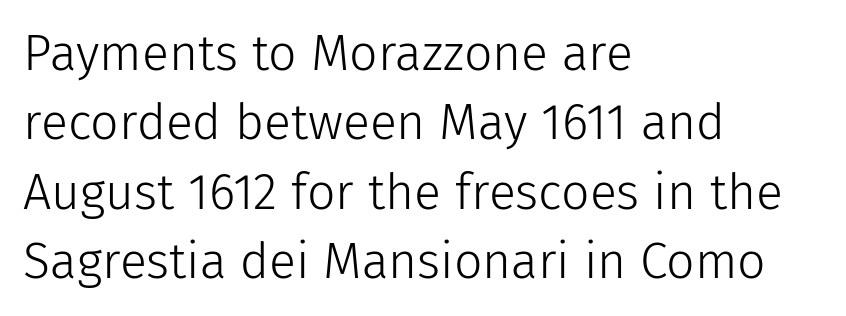
{"serif": "no", "italic": "no", "bold": "no", "weight": "light", "width": "normal", "stroke_contrast": "low", "x_height": "medium", "monospaced": "no", "underline": "no", "align": "left", "line_spacing": "normal", "line_spacing_ratio": 1.39, "letter_spacing": "normal", "letter_spacing_em": 0.0, "glyph_px": 50}
